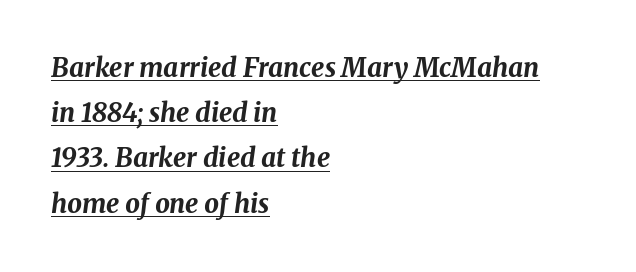
Q: Is the text bold? A: Yes.
Q: Is the text italic (slanted)? A: Yes, it leans right by about 8 degrees.
Q: Is the text underlined? A: Yes.
Q: How is the paragraph aligned? A: Left-aligned.
Q: Is the spacing between letters normal or unusually wide? A: Normal.
